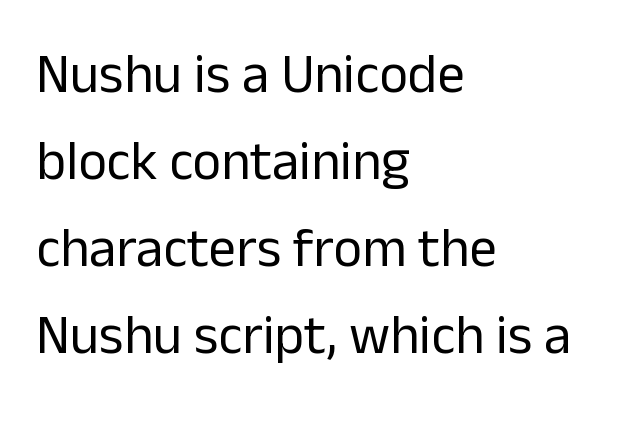
Words float on clear page, feet unadorned. Leading matches the norm, producing a regular column. Are there feet on the stems? There aren't — it's a sans. Tracking here is standard; glyphs follow each other at the usual distance. Quick note: not italic, upright.
